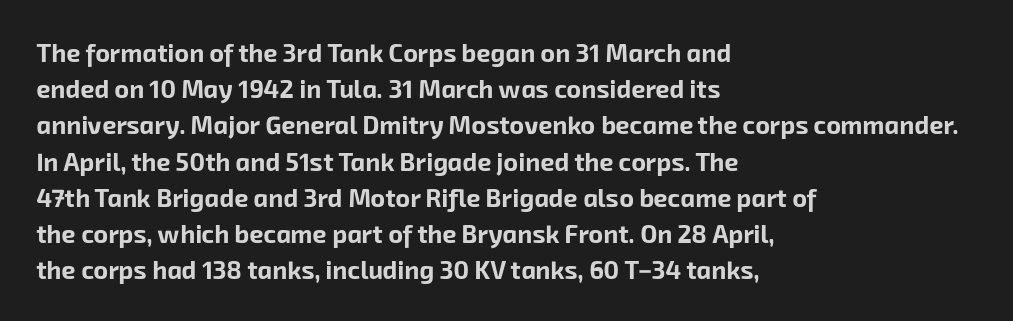
The image shows 25 px bold type; set left-aligned, normal line spacing (1.45x), normal letter spacing, not underlined.
